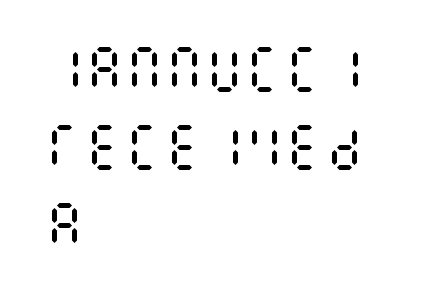
Q: Is the text bold? A: No.
Q: Is the text italic (slanted)? A: No, it is upright.
Q: Is the text underlined? A: No.
Q: How is the paragraph aligned? A: Left-aligned.
Q: Is the spacing between letters normal or unusually wide? A: Normal.
Q: Is the spacing between lines tight, normal or loose? A: Normal.
Q: Width (condensed, normal, or wide)? A: Condensed.
Q: Stroke contrast? A: Medium.
Q: x-height? A: Large.
